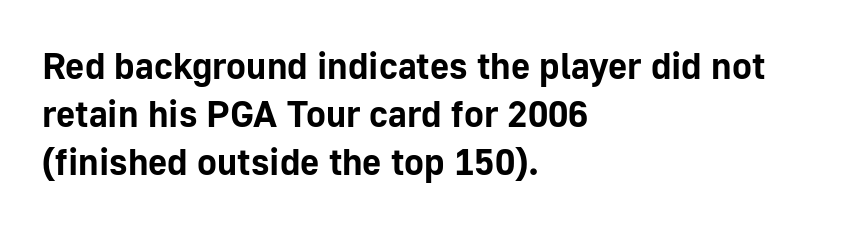
Bold? Absolutely — the strokes are thick and heavy. Each new line begins a customary step beneath the previous one. This sample has the flowing, uneven cadence of proportional lettering. The type family on display is of the sans-serif kind. All the whitespace from short lines collects on the right. Inter-character spacing is left at the font's built-in metrics.
